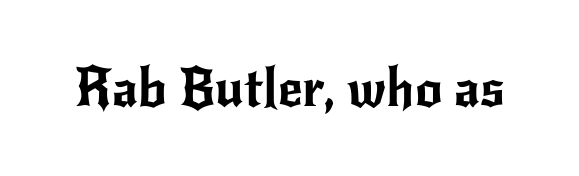
{"serif": "no", "italic": "no", "width": "normal", "stroke_contrast": "low", "x_height": "small", "monospaced": "no", "underline": "no", "letter_spacing": "normal", "letter_spacing_em": 0.0, "glyph_px": 54}
